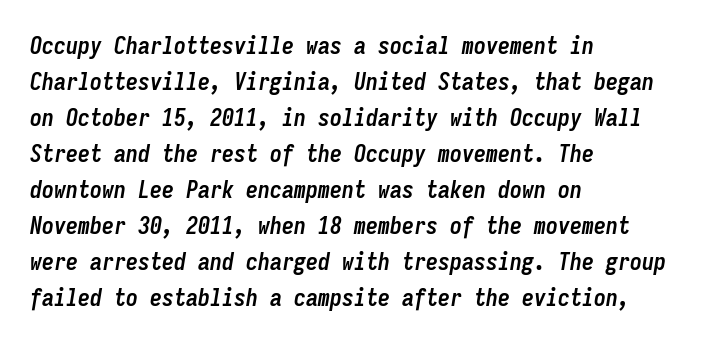
Q: Is the text bold? A: Yes.
Q: Is the text italic (slanted)? A: Yes, it leans right by about 9 degrees.
Q: Is the text underlined? A: No.
Q: How is the paragraph aligned? A: Left-aligned.
Q: Is the spacing between letters normal or unusually wide? A: Normal.
Q: Is the spacing between lines tight, normal or loose? A: Normal.
